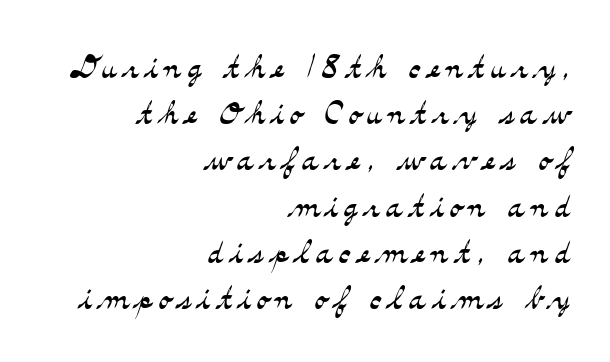
The image shows 44 px light, wide serif type; set right-aligned, tight line spacing (1.05x), not underlined; medium stroke contrast and a small x-height.
